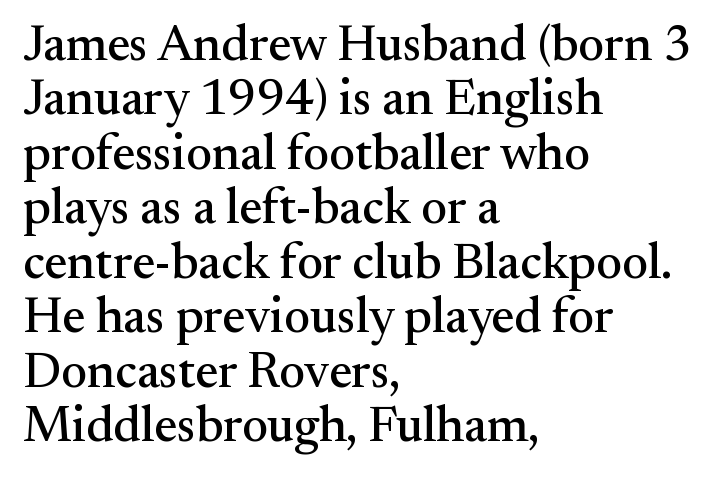
The image shows 50 px serif type, upright; set left-aligned, tight line spacing (1.09x), normal letter spacing, not underlined; medium stroke contrast and a small x-height.
